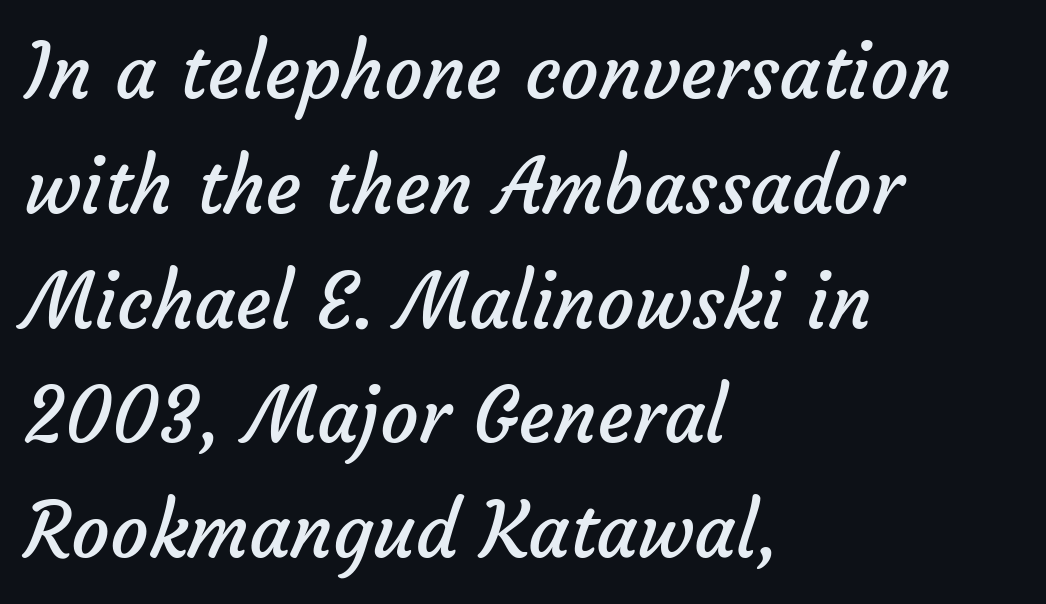
Q: Is the text bold? A: No.
Q: Is the typeface a serif or a sans-serif typeface? A: Sans-serif.
Q: Is the text underlined? A: No.
Q: How is the paragraph aligned? A: Left-aligned.
Q: Is the spacing between letters normal or unusually wide? A: Normal.
Q: Is the spacing between lines tight, normal or loose? A: Normal.
Q: Width (condensed, normal, or wide)? A: Normal.
Q: Stroke contrast? A: Low.
Q: x-height? A: Medium.
Q: Monospaced? A: No.
